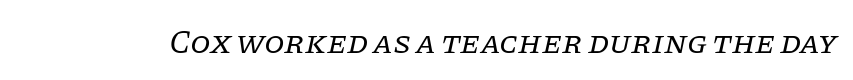
The image shows 33 px regular-weight serif type, italic (leaning right); set normal letter spacing, not underlined; low stroke contrast and a large x-height.
